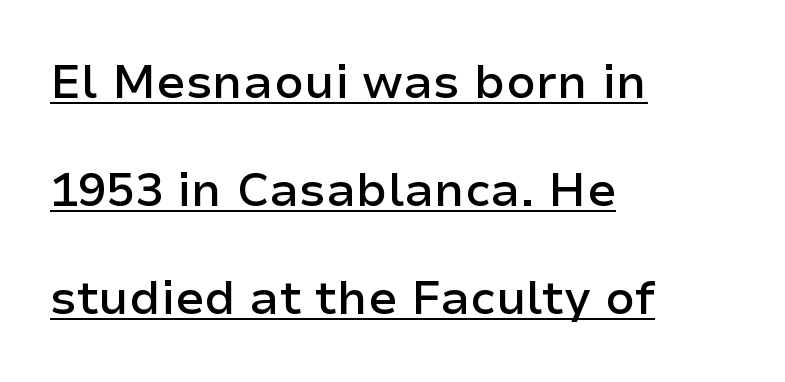
{"serif": "no", "italic": "no", "bold": "semi", "weight": "semibold", "width": "normal", "stroke_contrast": "low", "x_height": "medium", "monospaced": "no", "underline": "yes", "align": "left", "line_spacing": "loose", "line_spacing_ratio": 2.3, "letter_spacing": "normal", "letter_spacing_em": 0.0, "glyph_px": 47}
